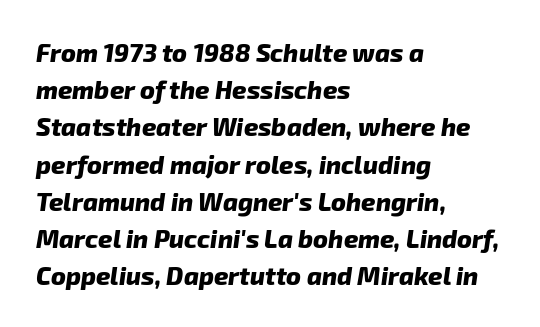
The image shows 25 px bold type; set left-aligned, normal line spacing (1.49x), normal letter spacing, not underlined.
